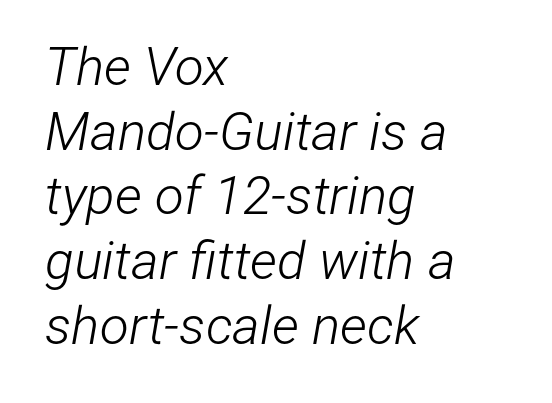
Q: Is the text bold? A: No.
Q: Is the text italic (slanted)? A: Yes, it leans right by about 12 degrees.
Q: Is the text underlined? A: No.
Q: How is the paragraph aligned? A: Left-aligned.
Q: Is the spacing between letters normal or unusually wide? A: Normal.
Q: Width (condensed, normal, or wide)? A: Condensed.
Q: Stroke contrast? A: Low.
Q: x-height? A: Medium.
Q: Monospaced? A: No.
